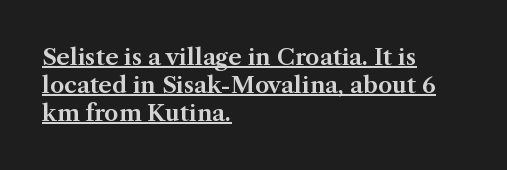
Q: Is the text italic (slanted)? A: No, it is upright.
Q: Is the text underlined? A: Yes.
Q: How is the paragraph aligned? A: Left-aligned.
Q: Is the spacing between letters normal or unusually wide? A: Normal.
